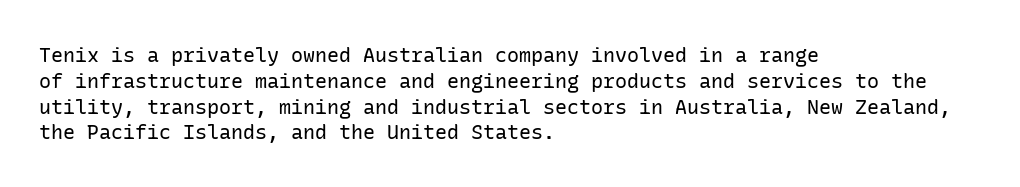
Interline gaps are of average width in this sample. Style check: upright. Tracking here is standard; glyphs follow each other at the usual distance. Stroke mass is kept to a normal reading level or below. Beneath every word, the page is bare. Leftover space on each line is placed entirely after the last word.
